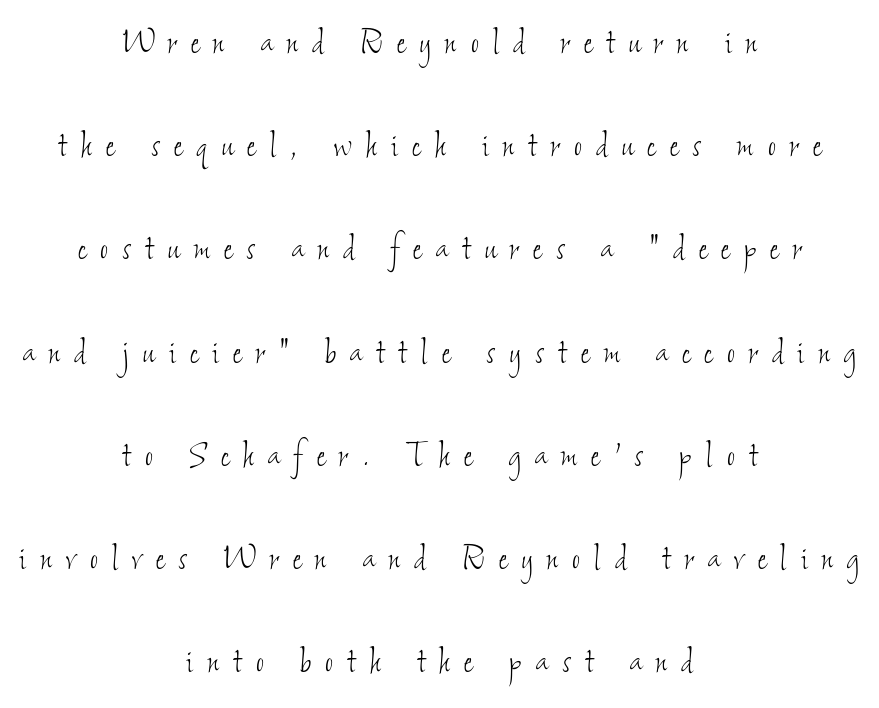
Q: Is the text bold? A: No.
Q: Is the text underlined? A: No.
Q: How is the paragraph aligned? A: Centered.
Q: Is the spacing between letters normal or unusually wide? A: Unusually wide.
Q: Is the spacing between lines tight, normal or loose? A: Loose.
Q: Width (condensed, normal, or wide)? A: Condensed.
Q: Stroke contrast? A: Low.
Q: x-height? A: Small.
Q: Monospaced? A: No.
